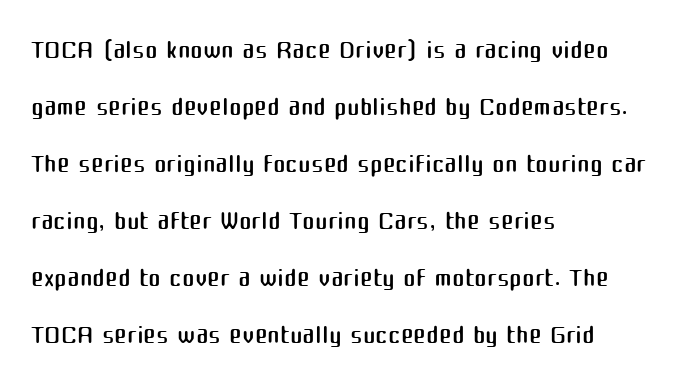
Q: Is the text bold? A: No.
Q: Is the text italic (slanted)? A: No, it is upright.
Q: Is the typeface a serif or a sans-serif typeface? A: Sans-serif.
Q: Is the text underlined? A: No.
Q: How is the paragraph aligned? A: Left-aligned.
Q: Is the spacing between letters normal or unusually wide? A: Normal.
Q: Is the spacing between lines tight, normal or loose? A: Normal.
Q: Width (condensed, normal, or wide)? A: Normal.
Q: Stroke contrast? A: Medium.
Q: x-height? A: Medium.
Q: Monospaced? A: No.
